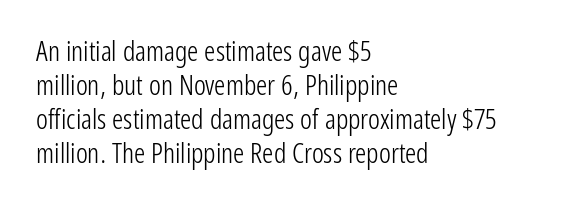
Q: Is the text bold? A: No.
Q: Is the text italic (slanted)? A: No, it is upright.
Q: Is the typeface a serif or a sans-serif typeface? A: Sans-serif.
Q: Is the text underlined? A: No.
Q: How is the paragraph aligned? A: Left-aligned.
Q: Is the spacing between letters normal or unusually wide? A: Normal.
Q: Width (condensed, normal, or wide)? A: Condensed.
Q: Stroke contrast? A: Low.
Q: x-height? A: Medium.
Q: Monospaced? A: No.
